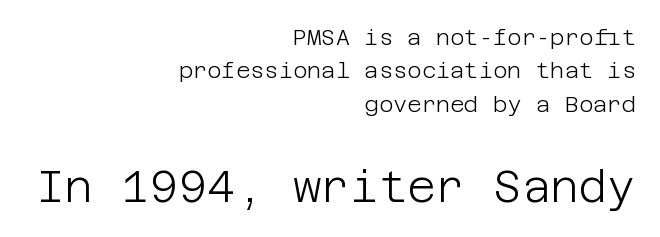
Q: Is the text bold? A: No.
Q: Is the text italic (slanted)? A: No, it is upright.
Q: Is the typeface a serif or a sans-serif typeface? A: Sans-serif.
Q: Is the text underlined? A: No.
Q: How is the paragraph aligned? A: Right-aligned.
Q: Is the spacing between letters normal or unusually wide? A: Normal.
Q: Is the spacing between lines tight, normal or loose? A: Normal.
Q: Which block of text is set in a larger size, the first (top) or the second (bottom)? A: The second (bottom) one.
Q: Width (condensed, normal, or wide)? A: Normal.
Q: Stroke contrast? A: Low.
Q: x-height? A: Large.
